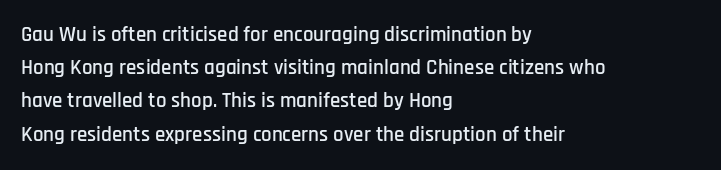
Q: Is the text italic (slanted)? A: No, it is upright.
Q: Is the text underlined? A: No.
Q: How is the paragraph aligned? A: Left-aligned.
Q: Is the spacing between letters normal or unusually wide? A: Normal.
Q: Is the spacing between lines tight, normal or loose? A: Normal.
